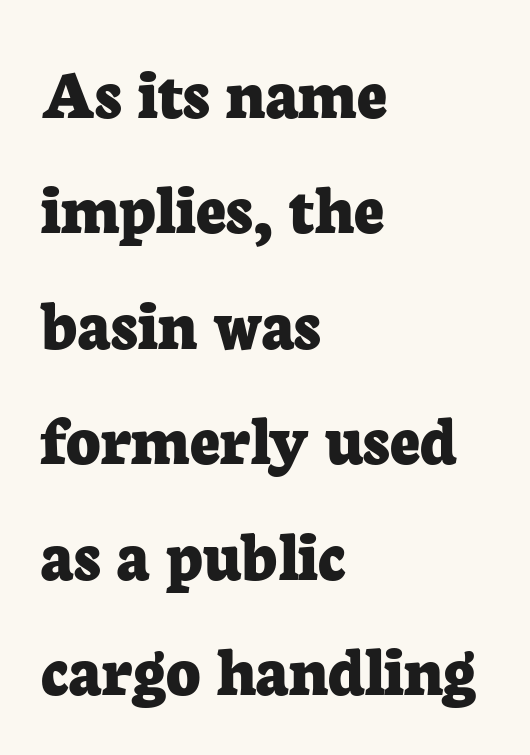
{"serif": "yes", "italic": "no", "bold": "yes", "weight": "bold", "width": "normal", "stroke_contrast": "low", "x_height": "medium", "monospaced": "no", "underline": "no", "align": "left", "line_spacing": "normal", "line_spacing_ratio": 1.56, "letter_spacing": "normal", "letter_spacing_em": 0.0, "glyph_px": 74}
